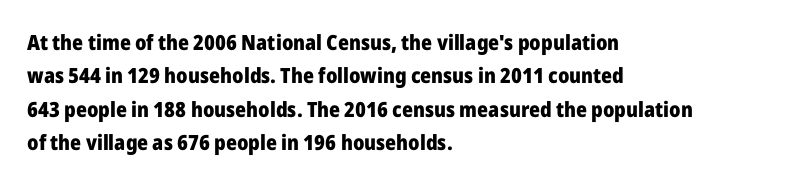
The lines sit at an ordinary, default distance from one another. Bare-footed words on every line. The rendering uses a bold face; every stroke is thick and dark. Posture: upright roman.
